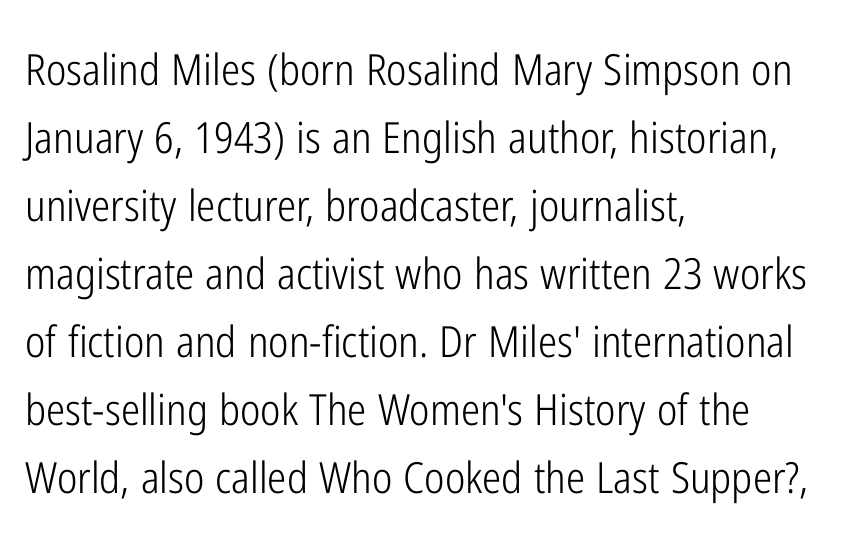
The image shows 43 px light, condensed sans-serif type, upright; set left-aligned, normal line spacing (1.58x), normal letter spacing, not underlined; low stroke contrast and a medium x-height.
